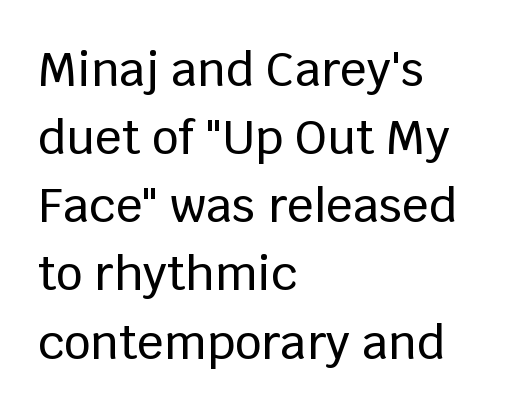
{"serif": "no", "italic": "no", "width": "normal", "stroke_contrast": "low", "x_height": "large", "monospaced": "no", "underline": "no", "align": "left", "line_spacing": "normal", "line_spacing_ratio": 1.45, "letter_spacing": "normal", "letter_spacing_em": 0.0, "glyph_px": 47}
